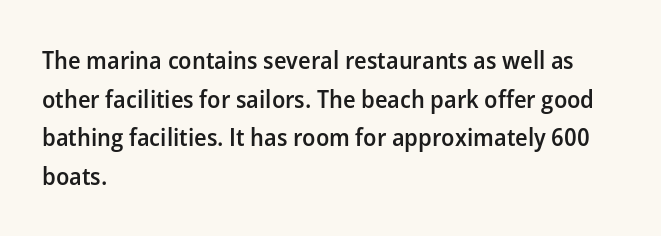
Q: Is the text bold? A: Semi-bold.
Q: Is the text italic (slanted)? A: No, it is upright.
Q: Is the text underlined? A: No.
Q: How is the paragraph aligned? A: Left-aligned.
Q: Is the spacing between letters normal or unusually wide? A: Normal.
Q: Is the spacing between lines tight, normal or loose? A: Normal.
